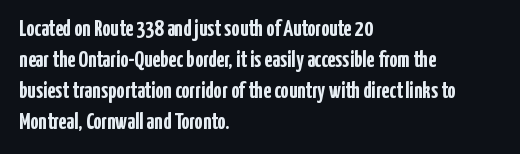
{"italic": "no", "bold": "yes", "underline": "no", "align": "left", "line_spacing": "normal", "line_spacing_ratio": 1.35, "letter_spacing": "normal", "letter_spacing_em": 0.0, "glyph_px": 23}
